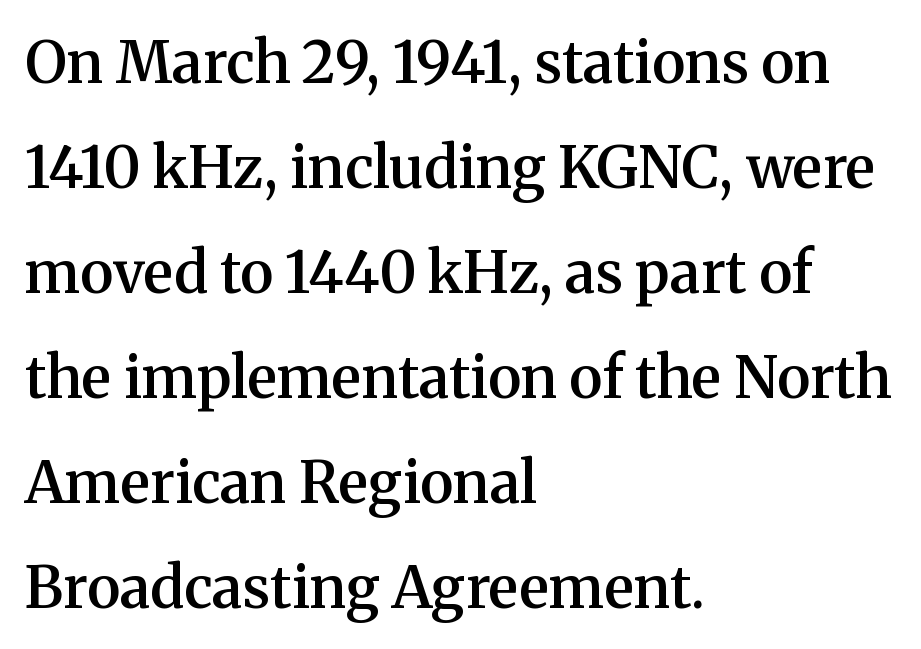
The image shows 58 px semibold serif type, upright; set left-aligned, line spacing 1.81x, normal letter spacing, not underlined; medium stroke contrast and a medium x-height.
